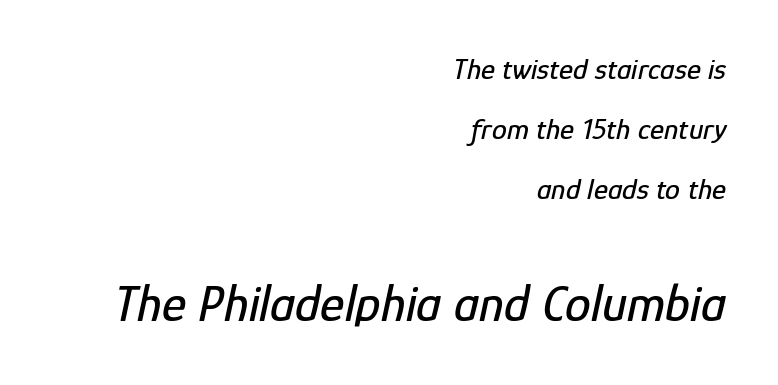
{"italic": "yes", "lean": "right", "slant_degrees": 12, "width": "condensed", "stroke_contrast": "low", "x_height": "medium", "monospaced": "no", "underline": "no", "align": "right", "line_spacing": "loose", "line_spacing_ratio": 2.0, "letter_spacing": "normal", "letter_spacing_em": 0.0, "larger_block": "second", "size_ratio": 1.73, "glyph_px": 52}
